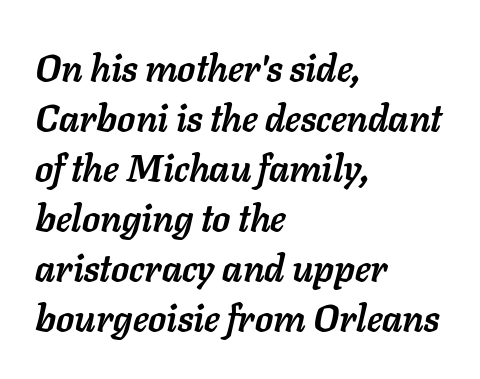
The image shows 37 px semibold type, italic (leaning right); set left-aligned, normal line spacing (1.35x), normal letter spacing, not underlined; low stroke contrast and a medium x-height.
